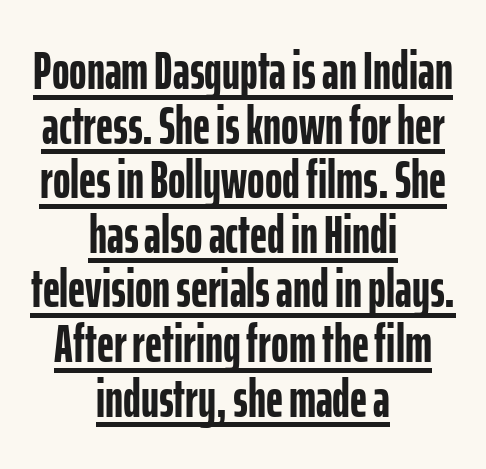
The image shows 53 px semibold, condensed sans-serif type, upright; set centered, tight line spacing (1.03x), normal letter spacing, underlined; low stroke contrast and a medium x-height.
